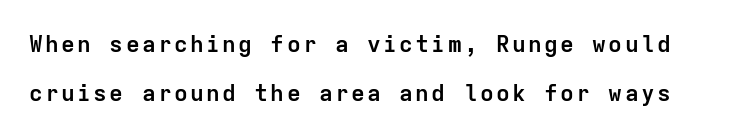
Q: Is the text bold? A: Yes.
Q: Is the text italic (slanted)? A: No, it is upright.
Q: Is the text underlined? A: No.
Q: Is the spacing between lines tight, normal or loose? A: Loose.
